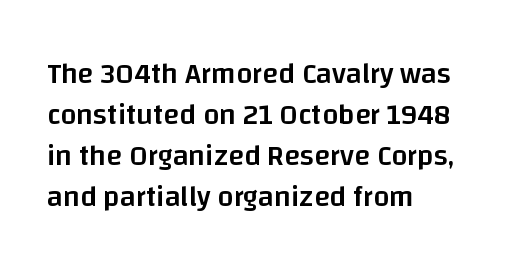
{"serif": "no", "italic": "no", "bold": "semi", "weight": "semibold", "width": "normal", "stroke_contrast": "low", "x_height": "large", "monospaced": "no", "underline": "no", "align": "left", "line_spacing": "normal", "line_spacing_ratio": 1.41, "letter_spacing": "normal", "letter_spacing_em": 0.0, "glyph_px": 29}
